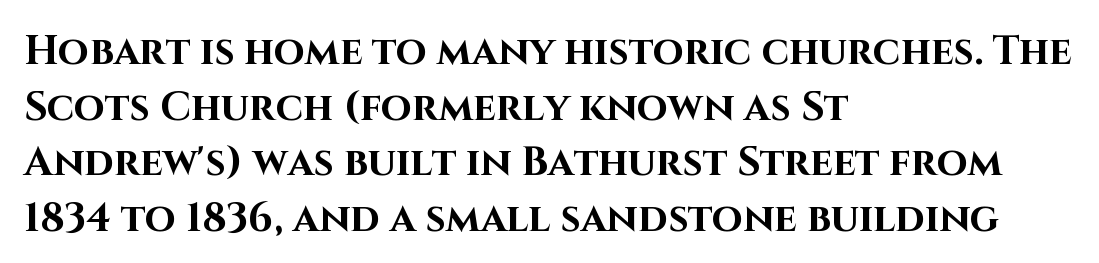
Q: Is the text bold? A: Yes.
Q: Is the text italic (slanted)? A: No, it is upright.
Q: Is the typeface a serif or a sans-serif typeface? A: Sans-serif.
Q: Is the text underlined? A: No.
Q: How is the paragraph aligned? A: Left-aligned.
Q: Is the spacing between letters normal or unusually wide? A: Normal.
Q: Is the spacing between lines tight, normal or loose? A: Normal.
Q: Width (condensed, normal, or wide)? A: Normal.
Q: Stroke contrast? A: High.
Q: x-height? A: Large.
Q: Monospaced? A: No.
